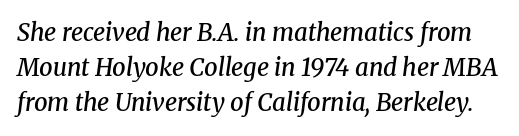
The image shows 24 px text type, italic (leaning right); set normal line spacing (1.46x), normal letter spacing, not underlined.
